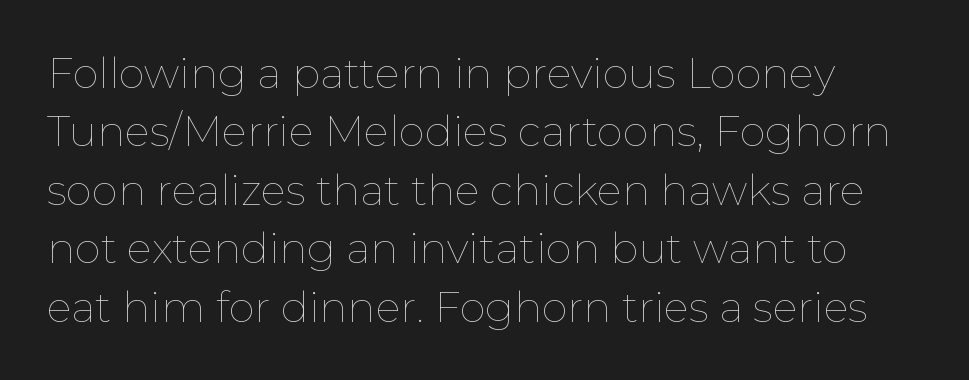
Is the type heavy? It reads as light-to-regular instead. Think of a printed novel: that variable character pitch is what you see here. These lines keep a tight, regular rhythm from letter to letter. The space between consecutive lines is moderate. The specimen omits any rule beneath the text block's lines. Posture: straight, roman, zero tilt.
